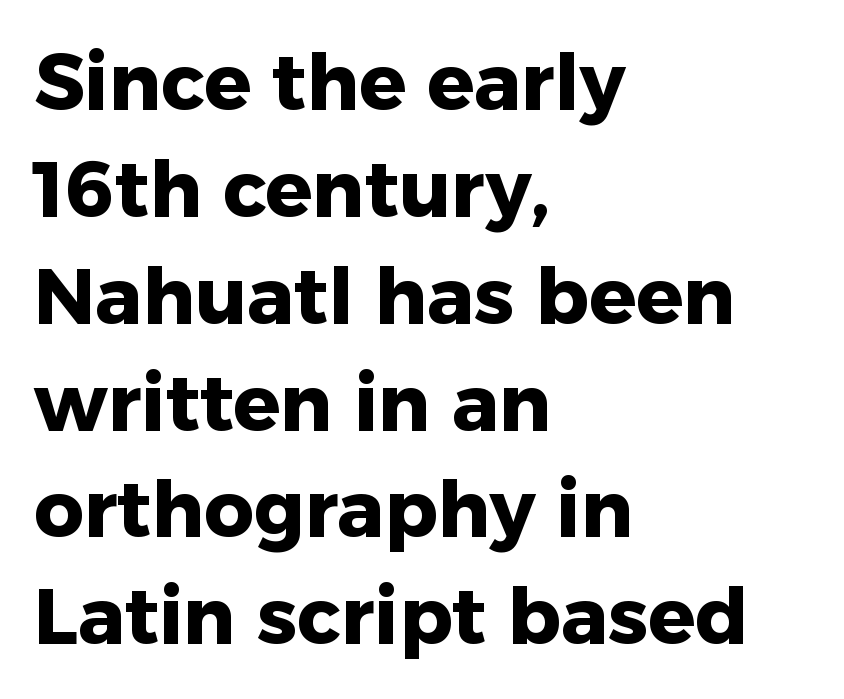
The image shows 78 px heavy sans-serif type, upright; set left-aligned, normal line spacing (1.37x), normal letter spacing, not underlined; low stroke contrast and a medium x-height.
